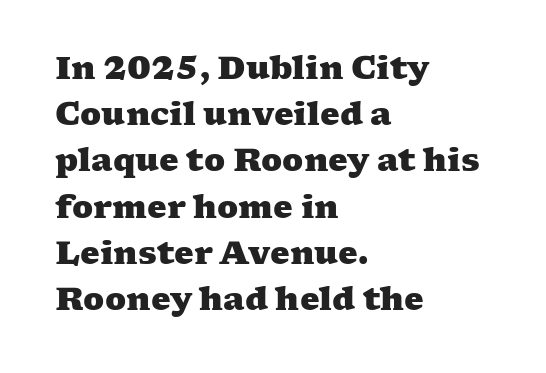
{"serif": "yes", "bold": "yes", "weight": "heavy", "width": "wide", "stroke_contrast": "medium", "x_height": "medium", "monospaced": "no", "underline": "no", "align": "left", "line_spacing": "normal", "line_spacing_ratio": 1.49, "letter_spacing": "normal", "letter_spacing_em": 0.0, "glyph_px": 31}
